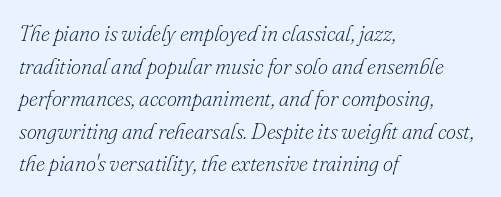
{"italic": "yes", "lean": "right", "slant_degrees": 16, "bold": "no", "underline": "no", "align": "left", "line_spacing": "normal", "line_spacing_ratio": 1.48, "letter_spacing": "normal", "letter_spacing_em": 0.0, "glyph_px": 22}
